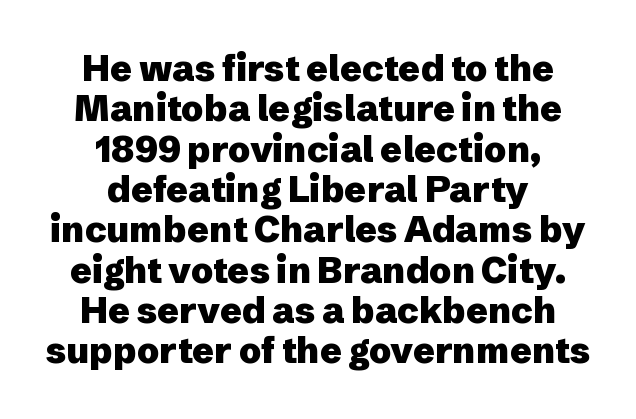
{"serif": "no", "italic": "no", "bold": "yes", "weight": "heavy", "width": "normal", "stroke_contrast": "low", "x_height": "medium", "monospaced": "no", "underline": "no", "align": "center", "line_spacing": "tight", "line_spacing_ratio": 1.12, "letter_spacing": "normal", "letter_spacing_em": 0.0, "glyph_px": 36}
